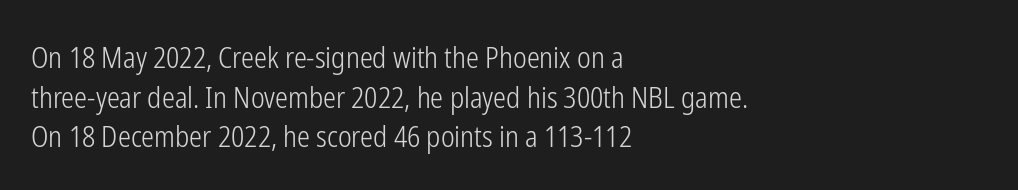
All the whitespace from short lines collects on the right. Weight: not bold — regular or lighter. Compared with typical body copy, the letter spacing here is the same. The leading is moderate, giving the passage an even texture. The font's upright variant was chosen for this text.
